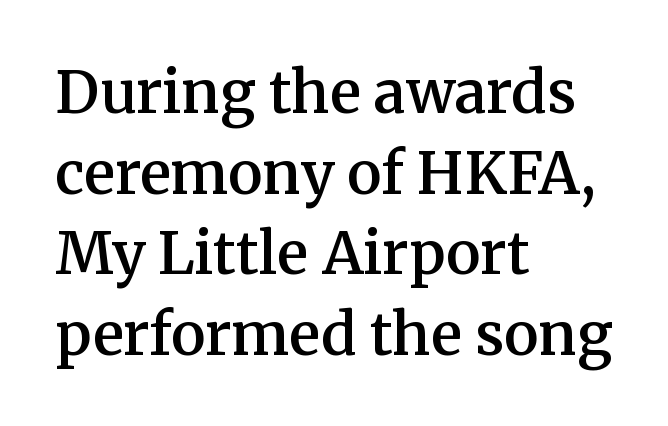
Q: Is the text bold? A: Semi-bold.
Q: Is the text italic (slanted)? A: No, it is upright.
Q: Is the typeface a serif or a sans-serif typeface? A: Serif.
Q: Is the text underlined? A: No.
Q: How is the paragraph aligned? A: Left-aligned.
Q: Is the spacing between letters normal or unusually wide? A: Normal.
Q: Is the spacing between lines tight, normal or loose? A: Normal.
Q: Width (condensed, normal, or wide)? A: Normal.
Q: Stroke contrast? A: Medium.
Q: x-height? A: Medium.
Q: Monospaced? A: No.
